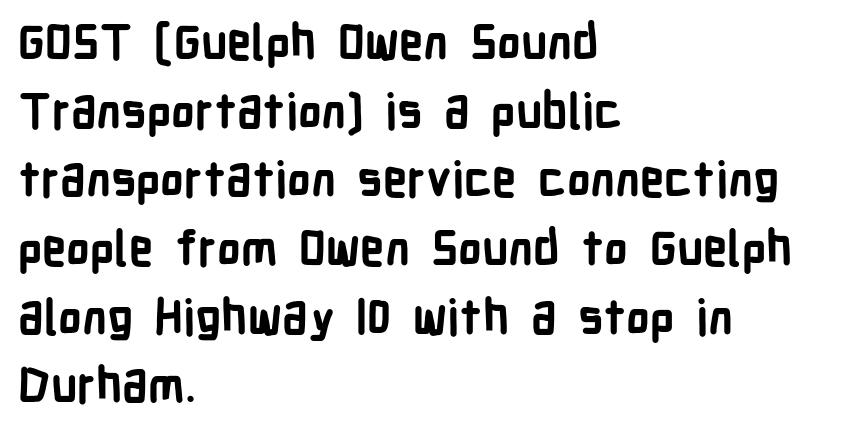
Q: Is the text bold? A: Yes.
Q: Is the text italic (slanted)? A: No, it is upright.
Q: Is the typeface a serif or a sans-serif typeface? A: Sans-serif.
Q: Is the text underlined? A: No.
Q: How is the paragraph aligned? A: Left-aligned.
Q: Is the spacing between letters normal or unusually wide? A: Normal.
Q: Is the spacing between lines tight, normal or loose? A: Normal.
Q: Width (condensed, normal, or wide)? A: Condensed.
Q: Stroke contrast? A: Low.
Q: x-height? A: Medium.
Q: Monospaced? A: No.
